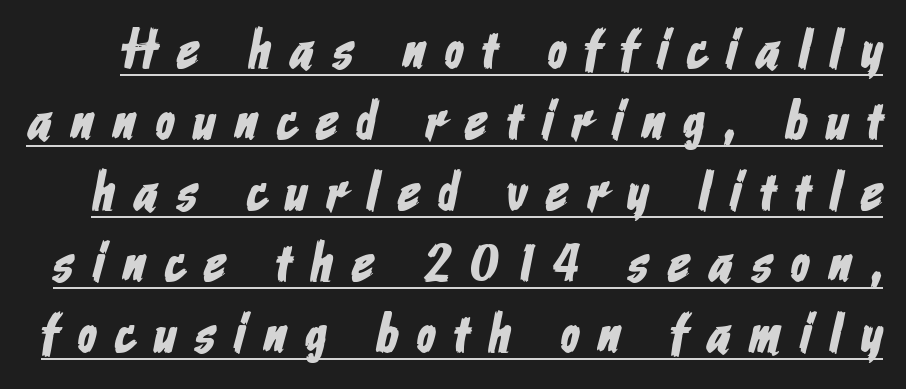
Q: Is the typeface a serif or a sans-serif typeface? A: Sans-serif.
Q: Is the text underlined? A: Yes.
Q: Is the spacing between letters normal or unusually wide? A: Unusually wide.
Q: Is the spacing between lines tight, normal or loose? A: Normal.
Q: Width (condensed, normal, or wide)? A: Condensed.
Q: Stroke contrast? A: Low.
Q: x-height? A: Medium.
Q: Monospaced? A: No.
